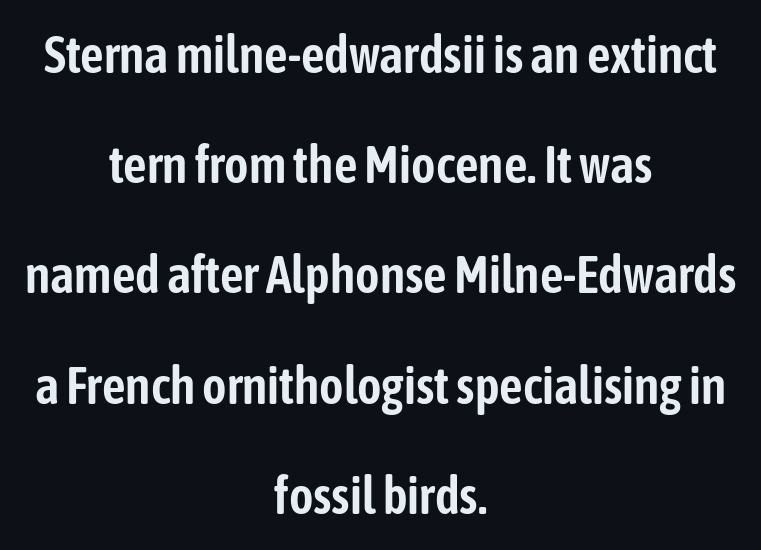
Here the designer chose a conventional face with non-uniform glyph widths. The type family on display is of the sans-serif kind. The passage shown stacks its lines with a broad gap. Rule under the text: the space is simply empty.
